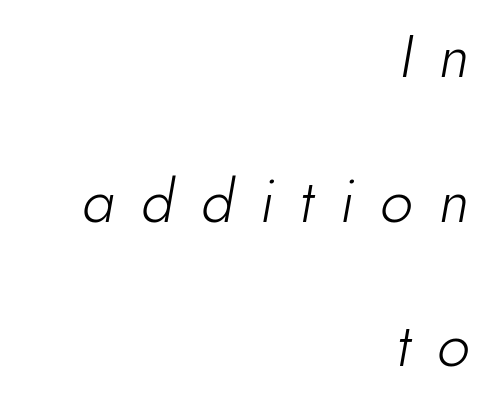
Compared with typical body copy, the letter spacing here is much looser. Quick note: underline off. Spacing verdict: proportional, widths tailored to each character. Honestly, the rows look like they've been pulled way apart. Letters have the restrained weight of plain body copy at most.
